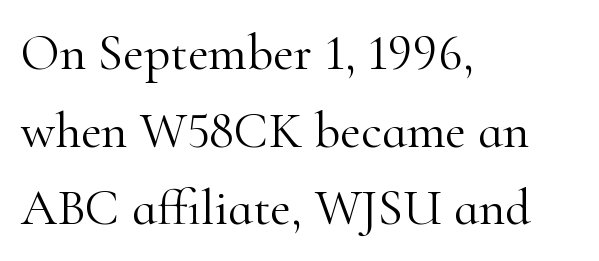
{"serif": "yes", "italic": "no", "bold": "no", "weight": "light", "width": "normal", "stroke_contrast": "high", "x_height": "small", "monospaced": "no", "underline": "no", "align": "left", "line_spacing": "normal", "line_spacing_ratio": 1.52, "letter_spacing": "normal", "letter_spacing_em": 0.0, "glyph_px": 51}
